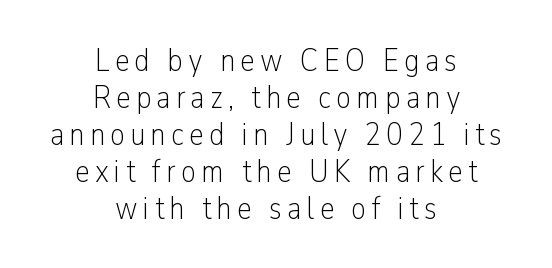
The image shows 33 px light, condensed sans-serif type, upright; set centered, tight line spacing (1.12x), not underlined; low stroke contrast and a medium x-height.
